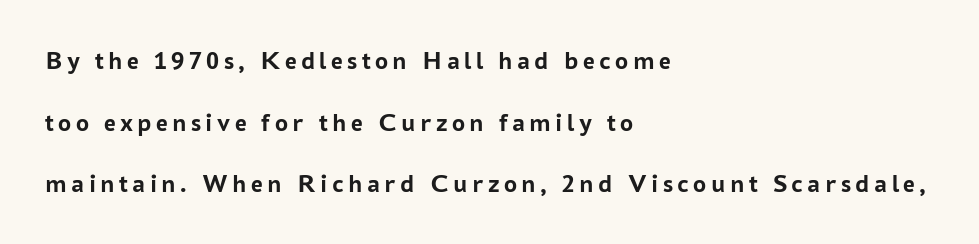
Anything drawn beneath the words? Only blank space. Students, observe: this is what heavily led, spacious text looks like. Casual observation: everything's shoved over to the left. The lettering holds an erect, upright posture throughout. You'd pick this weight for a headline — it's a proper bold.
